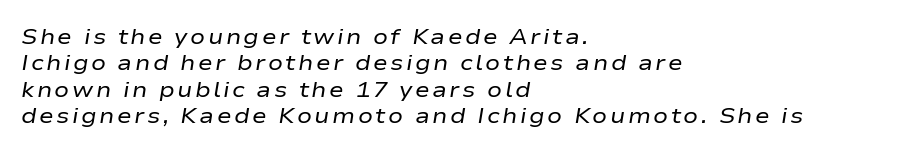
Q: Is the text bold? A: No.
Q: Is the text italic (slanted)? A: Yes, it leans right by about 9 degrees.
Q: Is the text underlined? A: No.
Q: How is the paragraph aligned? A: Left-aligned.
